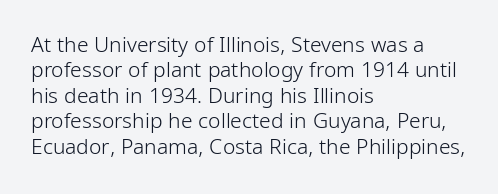
Q: Is the text bold? A: No.
Q: Is the text italic (slanted)? A: No, it is upright.
Q: Is the text underlined? A: No.
Q: How is the paragraph aligned? A: Left-aligned.
Q: Is the spacing between letters normal or unusually wide? A: Normal.
